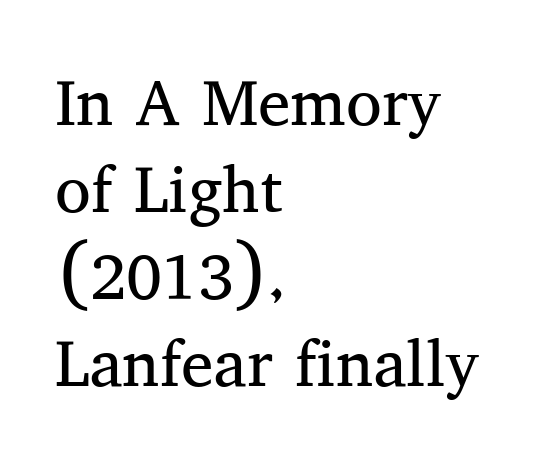
Q: Is the text bold? A: No.
Q: Is the text italic (slanted)? A: No, it is upright.
Q: Is the typeface a serif or a sans-serif typeface? A: Serif.
Q: Is the text underlined? A: No.
Q: How is the paragraph aligned? A: Left-aligned.
Q: Is the spacing between letters normal or unusually wide? A: Normal.
Q: Is the spacing between lines tight, normal or loose? A: Normal.
Q: Width (condensed, normal, or wide)? A: Normal.
Q: Stroke contrast? A: Medium.
Q: x-height? A: Medium.
Q: Monospaced? A: No.
